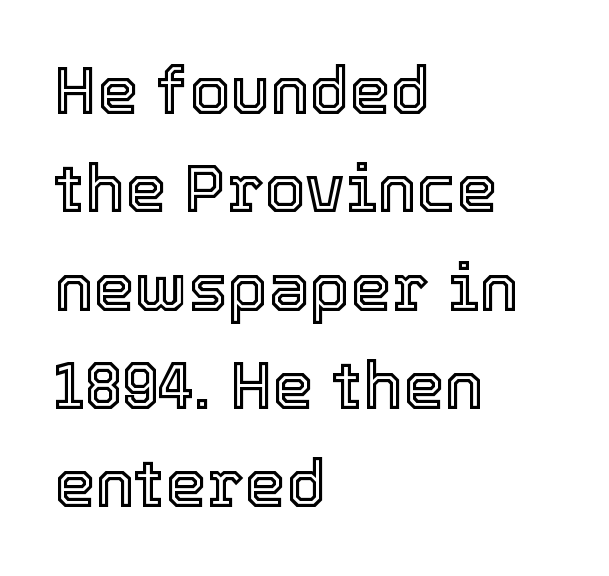
The image shows 66 px text type, upright; set left-aligned, normal line spacing (1.49x), normal letter spacing, not underlined; a medium x-height.
